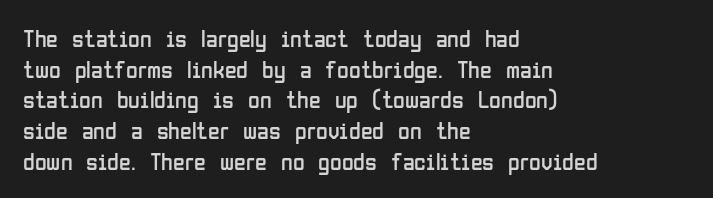
The image shows 24 px text type, upright; set left-aligned, normal line spacing (1.28x), normal letter spacing, not underlined.
